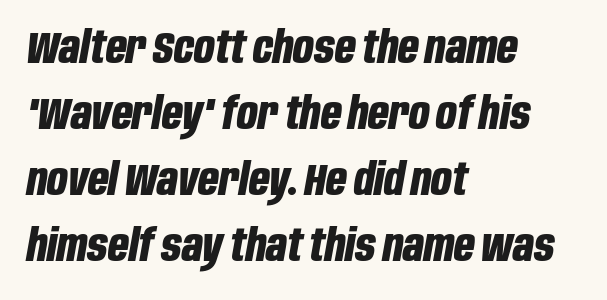
{"italic": "yes", "lean": "right", "slant_degrees": 10, "bold": "yes", "weight": "bold", "width": "condensed", "stroke_contrast": "low", "x_height": "large", "monospaced": "no", "underline": "no", "align": "left", "line_spacing": "normal", "line_spacing_ratio": 1.47, "letter_spacing": "normal", "letter_spacing_em": 0.0, "glyph_px": 45}
